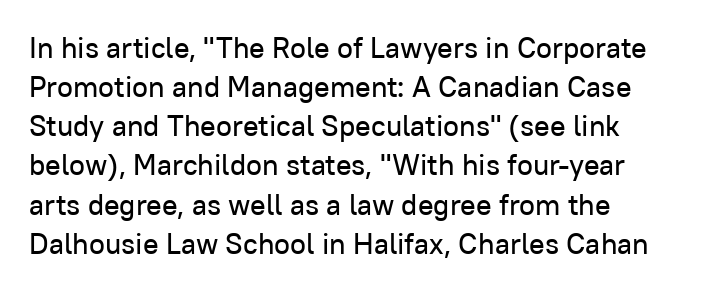
The image shows 29 px sans-serif type, upright; set left-aligned, normal line spacing (1.35x), normal letter spacing, not underlined; low stroke contrast and a medium x-height.
